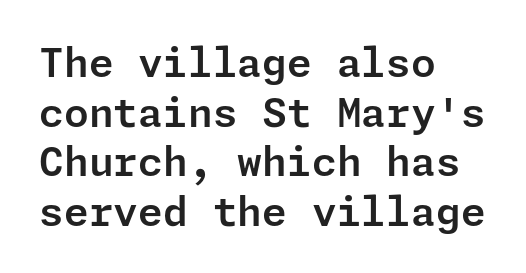
Q: Is the text italic (slanted)? A: No, it is upright.
Q: Is the typeface a serif or a sans-serif typeface? A: Sans-serif.
Q: Is the text underlined? A: No.
Q: How is the paragraph aligned? A: Left-aligned.
Q: Is the spacing between letters normal or unusually wide? A: Normal.
Q: Width (condensed, normal, or wide)? A: Normal.
Q: Stroke contrast? A: Low.
Q: x-height? A: Medium.
